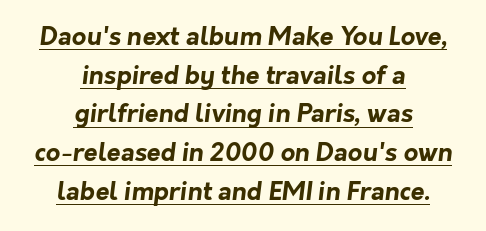
The image shows 25 px bold type; set centered, normal line spacing (1.55x), normal letter spacing, underlined.
